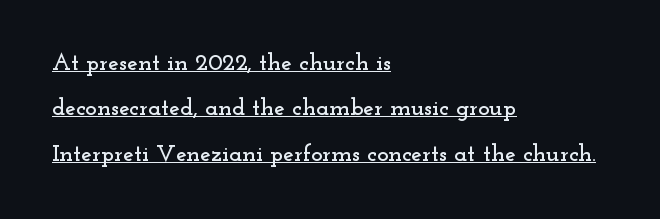
The image shows 24 px text type, upright; set left-aligned, line spacing 1.89x, normal letter spacing, underlined.
